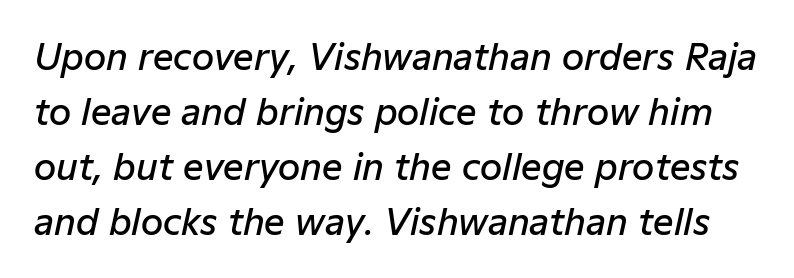
The image shows 36 px semibold type, italic (leaning right); set normal line spacing (1.53x), normal letter spacing, not underlined; low stroke contrast and a medium x-height.
